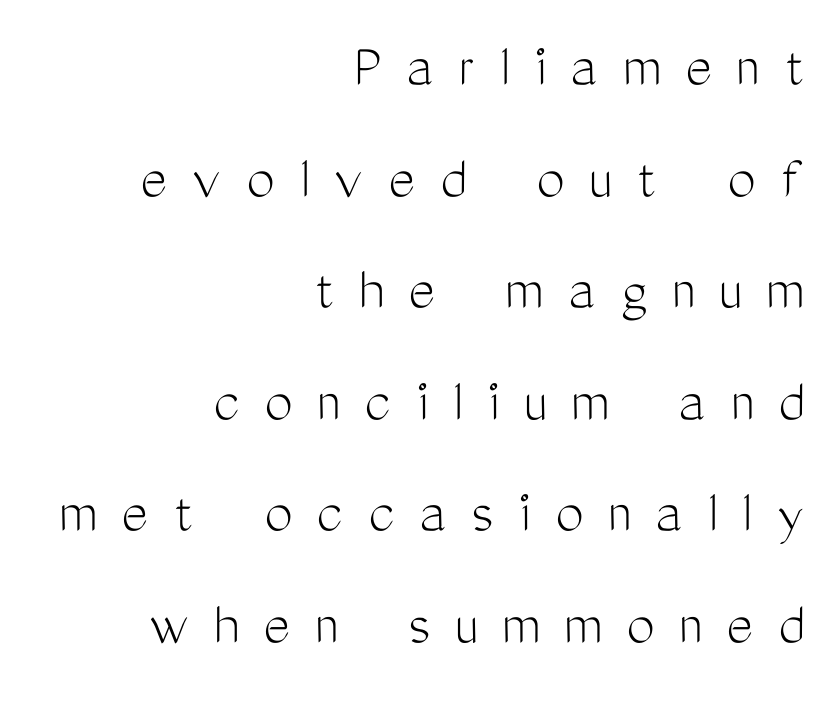
Q: Is the text bold? A: No.
Q: Is the text italic (slanted)? A: No, it is upright.
Q: Is the typeface a serif or a sans-serif typeface? A: Sans-serif.
Q: Is the text underlined? A: No.
Q: How is the paragraph aligned? A: Right-aligned.
Q: Is the spacing between letters normal or unusually wide? A: Unusually wide.
Q: Width (condensed, normal, or wide)? A: Condensed.
Q: Stroke contrast? A: Medium.
Q: x-height? A: Medium.
Q: Monospaced? A: No.
